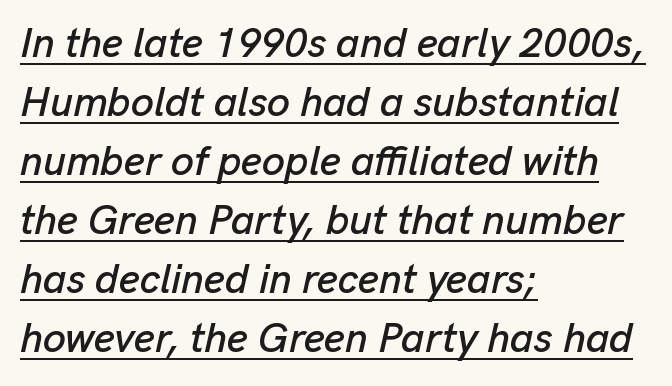
The lettering tilts uniformly, giving the passage an italic look. The letterforms sit shoulder to shoulder at normal distance. The space between consecutive lines is moderate. A baseline rule has been typeset under these characters.
